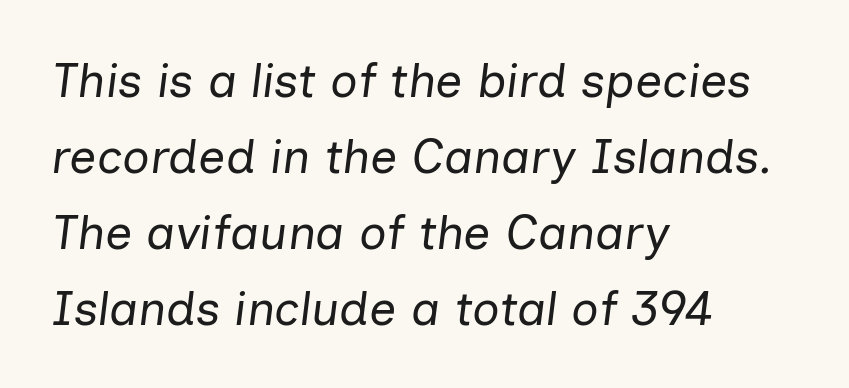
Q: Is the text bold? A: No.
Q: Is the text italic (slanted)? A: Yes, it leans right by about 7 degrees.
Q: Is the text underlined? A: No.
Q: How is the paragraph aligned? A: Left-aligned.
Q: Is the spacing between letters normal or unusually wide? A: Normal.
Q: Is the spacing between lines tight, normal or loose? A: Normal.
Q: Width (condensed, normal, or wide)? A: Normal.
Q: Stroke contrast? A: Low.
Q: x-height? A: Medium.
Q: Monospaced? A: No.
